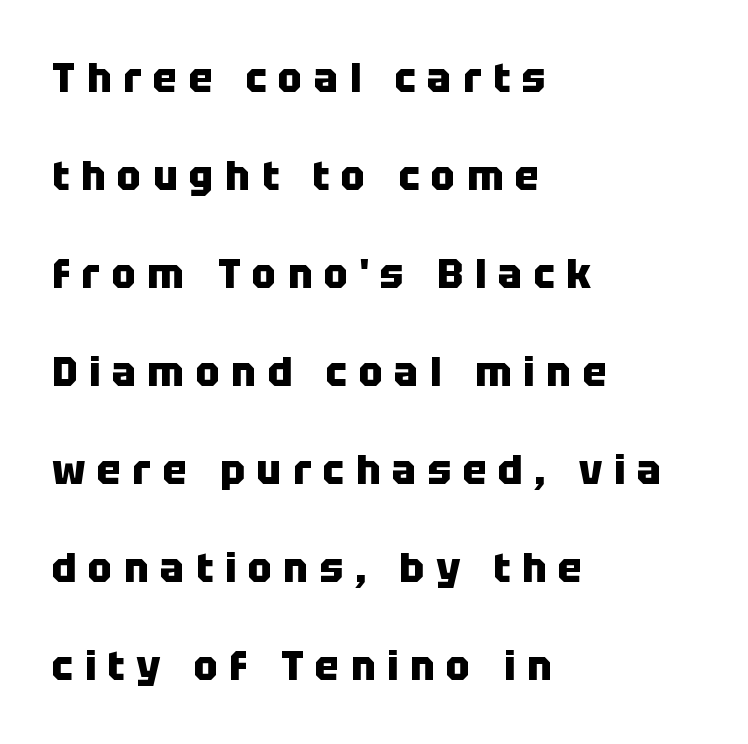
Reading down the block, your eye returns to a fixed left position each line. The glyphs have the mass of a bold cut. Lines of text with bare space underneath. Observe the wide spacing: letters keep a clear distance from each other.
